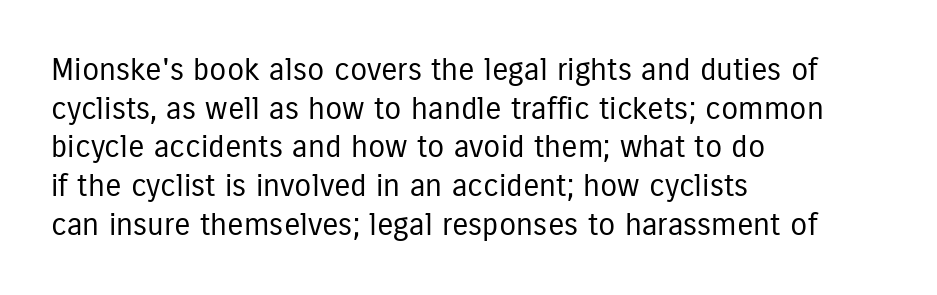
{"serif": "no", "italic": "no", "bold": "no", "weight": "regular", "width": "condensed", "stroke_contrast": "low", "x_height": "medium", "monospaced": "no", "underline": "no", "align": "left", "line_spacing": "normal", "line_spacing_ratio": 1.25, "letter_spacing": "normal", "letter_spacing_em": 0.0, "glyph_px": 31}
